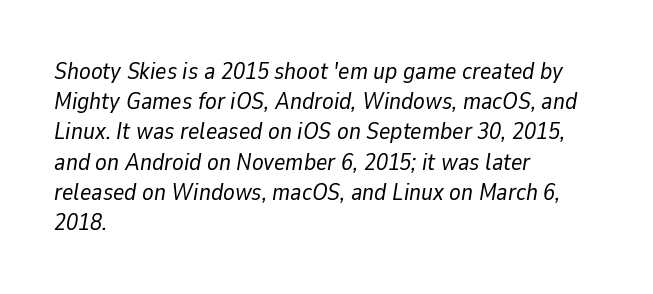
{"italic": "yes", "lean": "right", "slant_degrees": 9, "bold": "no", "underline": "no", "align": "left", "line_spacing": "normal", "line_spacing_ratio": 1.26, "letter_spacing": "normal", "letter_spacing_em": 0.0, "glyph_px": 24}
